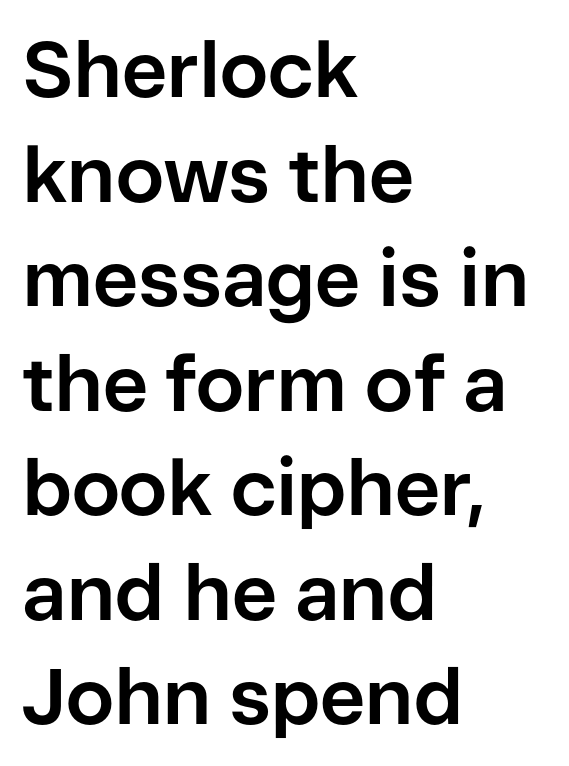
Q: Is the text bold? A: Yes.
Q: Is the text italic (slanted)? A: No, it is upright.
Q: Is the typeface a serif or a sans-serif typeface? A: Sans-serif.
Q: Is the text underlined? A: No.
Q: How is the paragraph aligned? A: Left-aligned.
Q: Is the spacing between letters normal or unusually wide? A: Normal.
Q: Is the spacing between lines tight, normal or loose? A: Normal.
Q: Width (condensed, normal, or wide)? A: Normal.
Q: Stroke contrast? A: Low.
Q: x-height? A: Medium.
Q: Monospaced? A: No.
